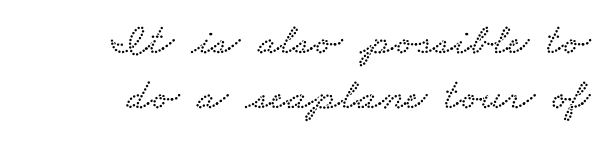
{"serif": "yes", "width": "wide", "stroke_contrast": "low", "x_height": "small", "monospaced": "no", "underline": "no", "align": "right", "line_spacing_ratio": 1.22, "letter_spacing": "normal", "letter_spacing_em": 0.0, "glyph_px": 45}
